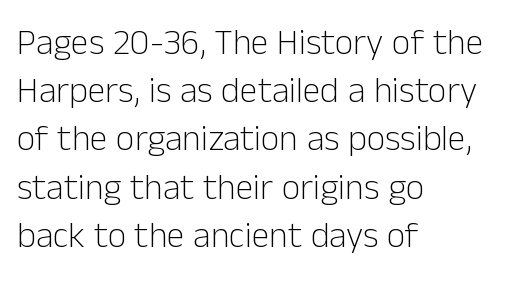
Q: Is the text bold? A: No.
Q: Is the text italic (slanted)? A: No, it is upright.
Q: Is the typeface a serif or a sans-serif typeface? A: Sans-serif.
Q: Is the text underlined? A: No.
Q: How is the paragraph aligned? A: Left-aligned.
Q: Is the spacing between letters normal or unusually wide? A: Normal.
Q: Is the spacing between lines tight, normal or loose? A: Normal.
Q: Width (condensed, normal, or wide)? A: Normal.
Q: Stroke contrast? A: Low.
Q: x-height? A: Medium.
Q: Monospaced? A: No.
